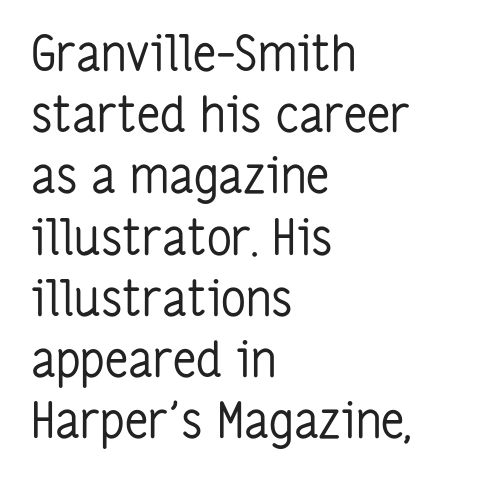
Q: Is the text bold? A: No.
Q: Is the text italic (slanted)? A: No, it is upright.
Q: Is the typeface a serif or a sans-serif typeface? A: Sans-serif.
Q: Is the text underlined? A: No.
Q: How is the paragraph aligned? A: Left-aligned.
Q: Is the spacing between letters normal or unusually wide? A: Normal.
Q: Is the spacing between lines tight, normal or loose? A: Normal.
Q: Width (condensed, normal, or wide)? A: Condensed.
Q: Stroke contrast? A: Low.
Q: x-height? A: Medium.
Q: Monospaced? A: No.
